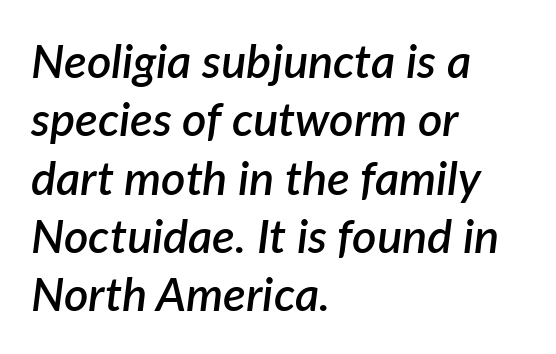
{"italic": "yes", "lean": "right", "slant_degrees": 7, "bold": "semi", "weight": "semibold", "width": "normal", "stroke_contrast": "low", "x_height": "medium", "monospaced": "no", "underline": "no", "align": "left", "line_spacing_ratio": 1.24, "letter_spacing": "normal", "letter_spacing_em": 0.0, "glyph_px": 47}
